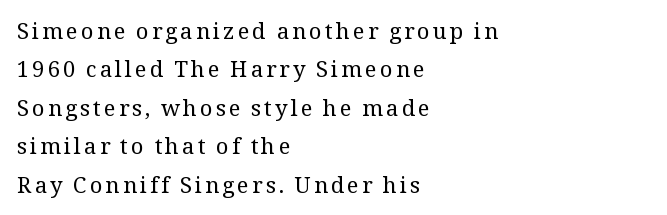
{"italic": "no", "bold": "no", "underline": "no", "align": "left", "line_spacing_ratio": 1.75, "glyph_px": 22}
